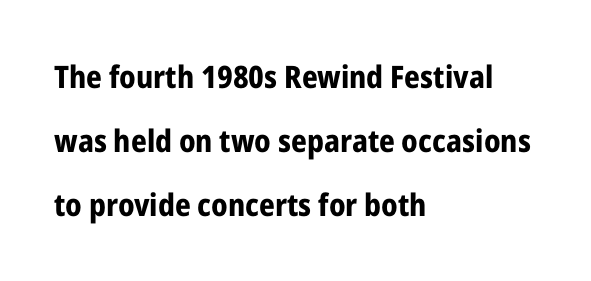
In terms of letterform style, serifs are entirely absent. Ordinary non-slanted type is in use. Horizontally, the lines are justified to the leading edge only. There is no visible air inserted between adjacent glyphs.
